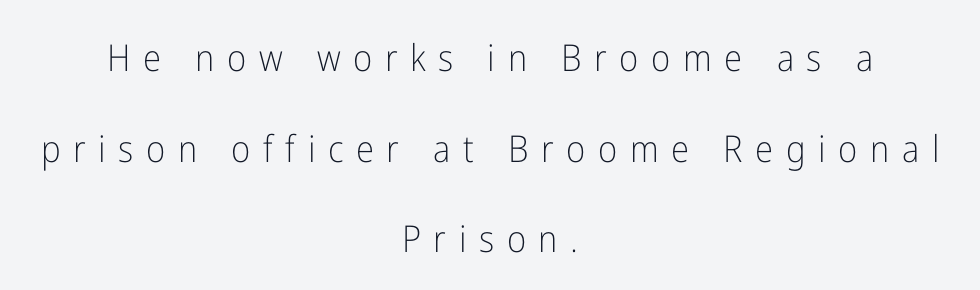
{"serif": "no", "italic": "no", "bold": "no", "weight": "light", "width": "condensed", "stroke_contrast": "low", "x_height": "medium", "monospaced": "no", "underline": "no", "align": "center", "line_spacing": "loose", "line_spacing_ratio": 2.45, "letter_spacing": "wide", "letter_spacing_em": 0.34, "glyph_px": 37}
